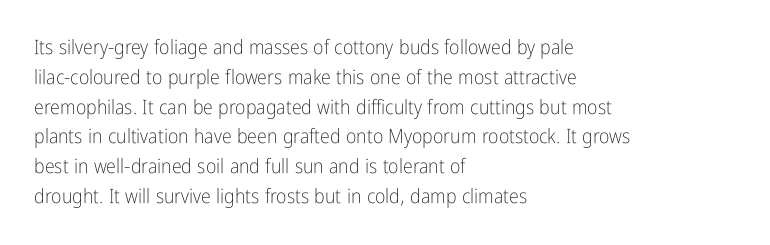
Rule under the text: the space is simply empty. Upright lettering throughout. This rendering leaves character spacing at its baseline value. If you drew a ruler down the left edge, every line would touch it. Is there much room between lines? A standard amount, neither cramped nor airy. This reads as an unemphasized weight, regular at the heaviest.
